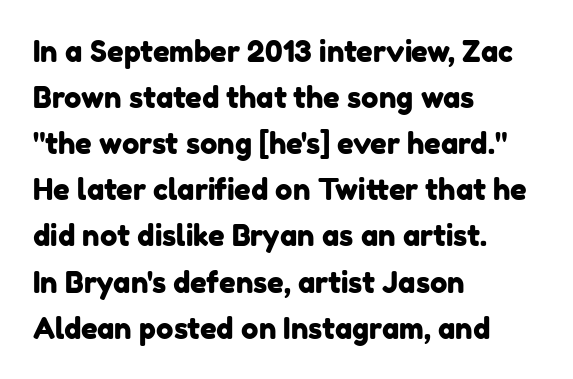
Look at the bottom of the vertical strokes: they stop flat, with no serifs. Note the varied advance widths — an 'i' is clearly narrower than an 'm'. Baseline-to-baseline distance is the conventional proportion of letter height. The ragged edge is on the right, which tells us the setting is flush left.
